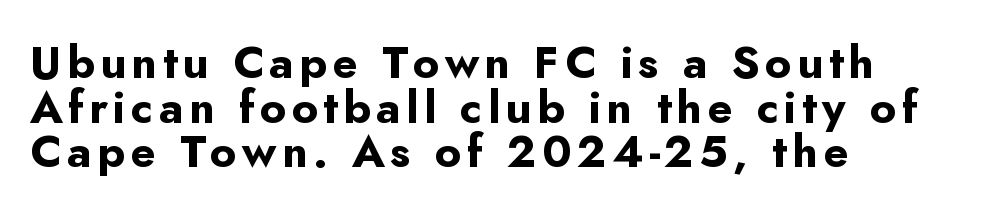
Varying glyph widths throughout — classic text-font behaviour. The gap between lines stays unmarked. Is there much room between lines? No — they nearly touch. The axis of the letterforms is exactly vertical. These words are printed bold, with thick strokes throughout.
